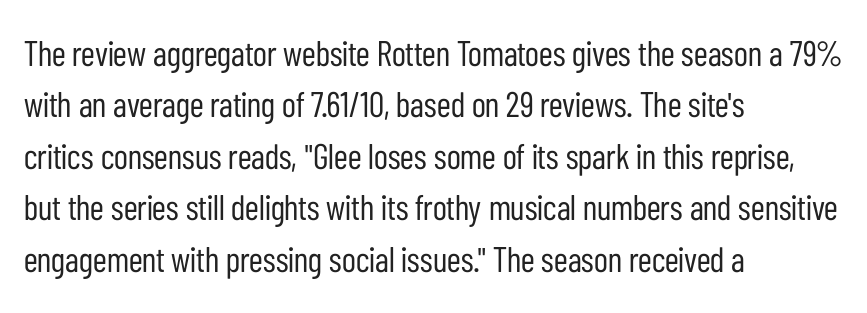
Q: Is the text bold? A: No.
Q: Is the text italic (slanted)? A: No, it is upright.
Q: Is the typeface a serif or a sans-serif typeface? A: Sans-serif.
Q: Is the text underlined? A: No.
Q: How is the paragraph aligned? A: Left-aligned.
Q: Is the spacing between letters normal or unusually wide? A: Normal.
Q: Is the spacing between lines tight, normal or loose? A: Normal.
Q: Width (condensed, normal, or wide)? A: Condensed.
Q: Stroke contrast? A: Low.
Q: x-height? A: Medium.
Q: Monospaced? A: No.
